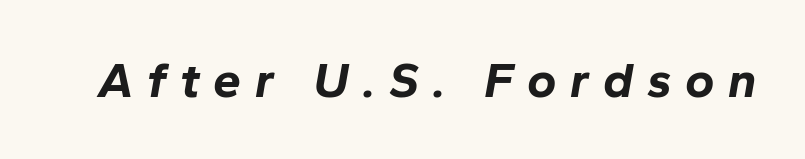
The image shows 50 px bold type, italic (leaning right); set unusually wide letter spacing (+0.27 em), not underlined; low stroke contrast and a medium x-height.
